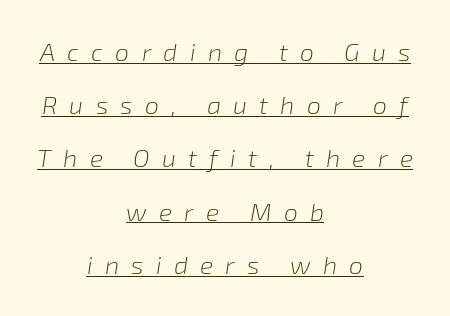
{"italic": "yes", "lean": "right", "slant_degrees": 8, "bold": "no", "underline": "yes", "align": "center", "line_spacing": "loose", "line_spacing_ratio": 2.13, "letter_spacing": "wide", "letter_spacing_em": 0.49, "glyph_px": 25}
